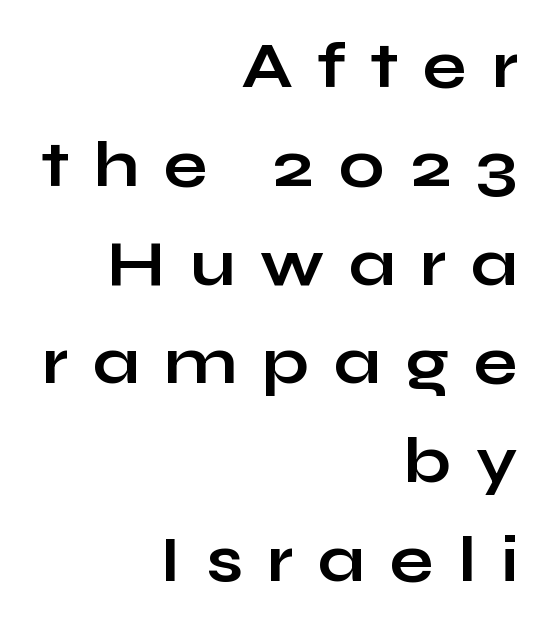
Casual observation: everything's shoved over to the right. Interline gaps are of average width in this sample. Pretty heavy lettering here — definitely bold. Just letters on the line, the space beneath them empty. Does the type have serifs? No, each stem ends abruptly. Loose tracking; the words dissolve into strings of separated letters.
